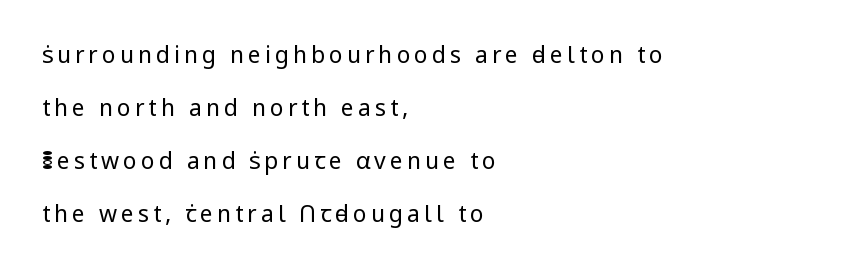
{"italic": "no", "bold": "no", "underline": "no", "align": "left", "line_spacing": "loose", "line_spacing_ratio": 2.3, "glyph_px": 23}
